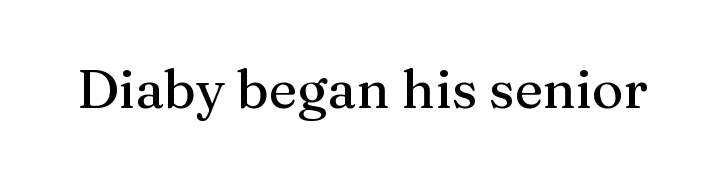
Nope, not italic — everything's standing straight. How are the letters spaced? Ordinarily, with no added tracking. The foot of each line stays bare and open. Character widths vary here, with narrow letters taking less room than wide ones. Serif or sans? Serif — the stroke terminals have little feet.
